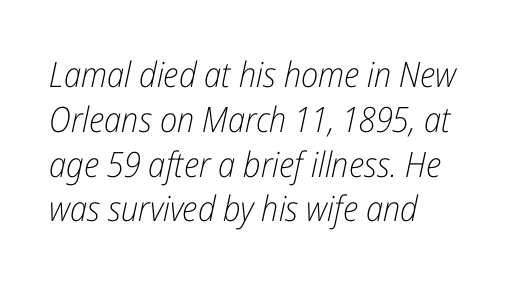
{"italic": "yes", "lean": "right", "slant_degrees": 12, "bold": "no", "weight": "light", "width": "condensed", "stroke_contrast": "low", "x_height": "medium", "monospaced": "no", "underline": "no", "line_spacing": "normal", "line_spacing_ratio": 1.28, "letter_spacing": "normal", "letter_spacing_em": 0.0, "glyph_px": 35}
